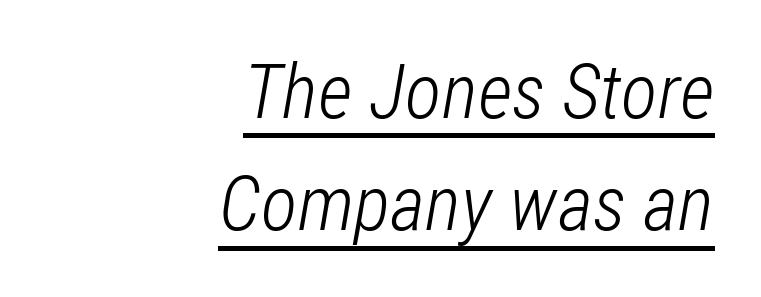
The image shows 76 px light, condensed type, italic (leaning right); set right-aligned, normal line spacing (1.48x), normal letter spacing, underlined; low stroke contrast and a medium x-height.
